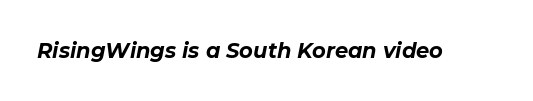
Q: Is the text bold? A: Yes.
Q: Is the text italic (slanted)? A: Yes, it leans right by about 11 degrees.
Q: Is the text underlined? A: No.
Q: Is the spacing between letters normal or unusually wide? A: Normal.
